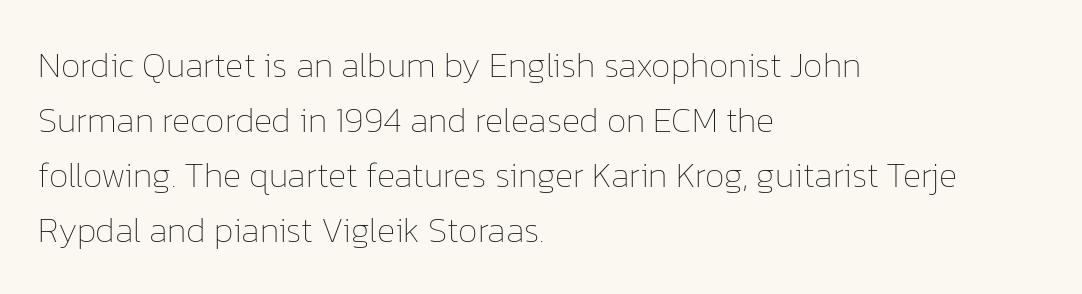
The image shows 35 px thin type, upright; set left-aligned, normal line spacing (1.57x), normal letter spacing, not underlined; low stroke contrast and a medium x-height.
